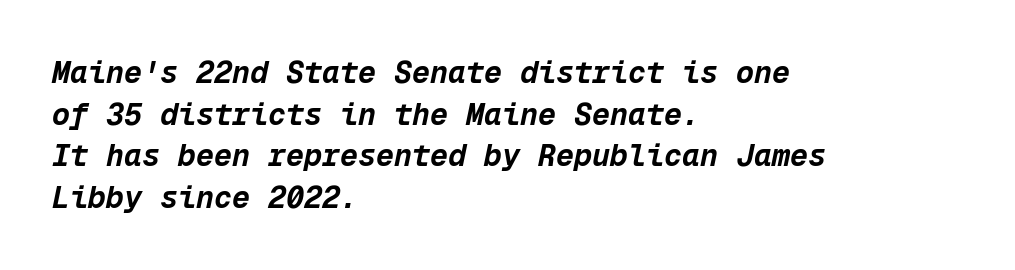
The lines are quadded left. The block of text has a typical density, with ordinary space between rows. Designer's note — italics engaged. I'd describe the lettering as bold — thick and assertive. Does extra space separate the letters? No, they use regular spacing. The string is rendered with underlining switched off.
